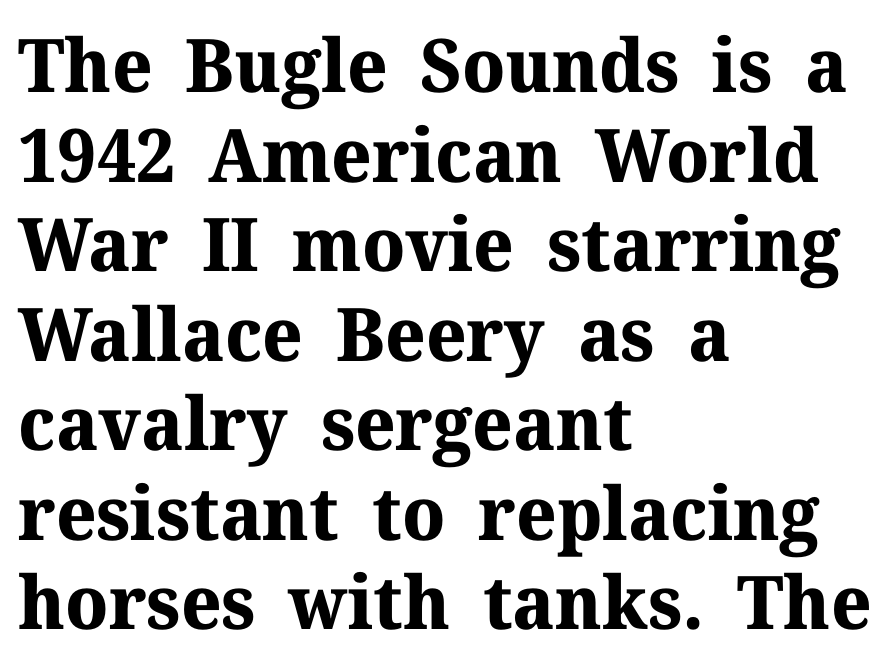
{"serif": "yes", "italic": "no", "bold": "yes", "weight": "bold", "width": "normal", "stroke_contrast": "medium", "x_height": "medium", "monospaced": "no", "underline": "no", "align": "left", "line_spacing_ratio": 1.21, "letter_spacing": "normal", "letter_spacing_em": 0.0, "glyph_px": 74}
